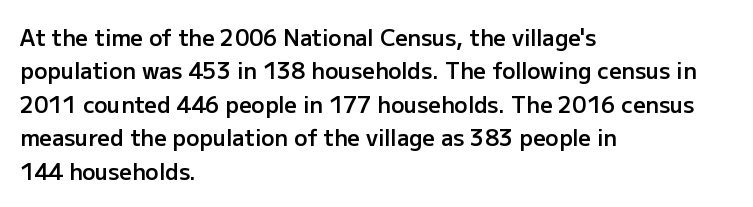
Rows of type keep a routine distance in the vertical direction. Default kerning and tracking; the words read as compact shapes. The font's upright variant was chosen for this text. As a designer I'd log this as weight 600, semibold. The string is rendered with underlining switched off.
